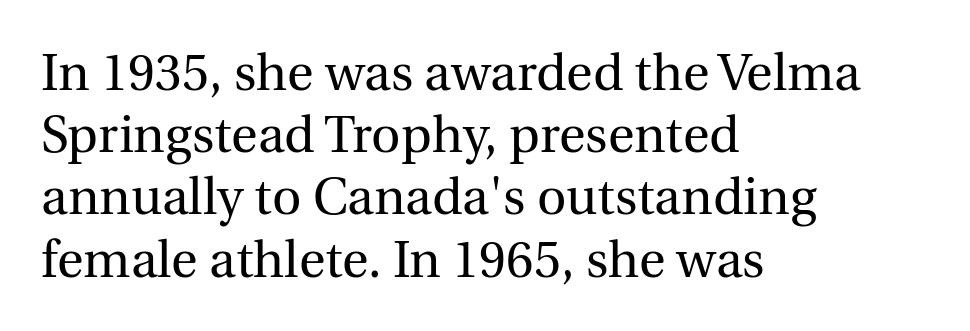
What stands out about the letter spacing? Nothing — it is the standard amount. Quick note: underline off. Each line starts at the same left margin while the right side varies. The strokes carry an ordinary text weight at most. The typeface chosen for these lines features serifs.
